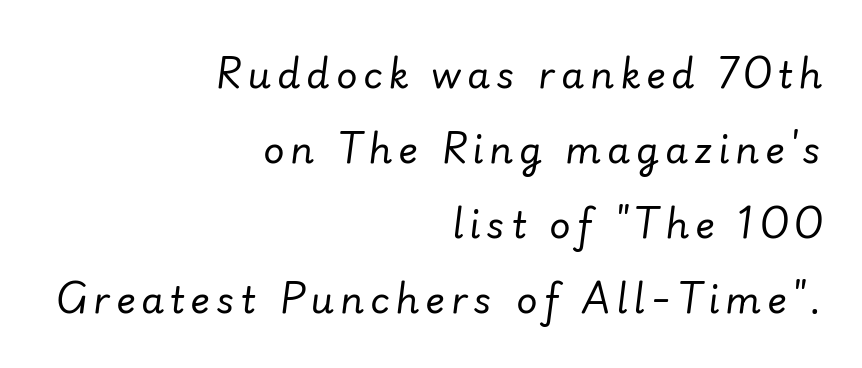
The weight tops out at a normal text grade. Each line ends at the same right margin while the left side varies. Note the varied advance widths — an 'i' is clearly narrower than an 'm'. The passage shown leans; its letterforms are oblique.
